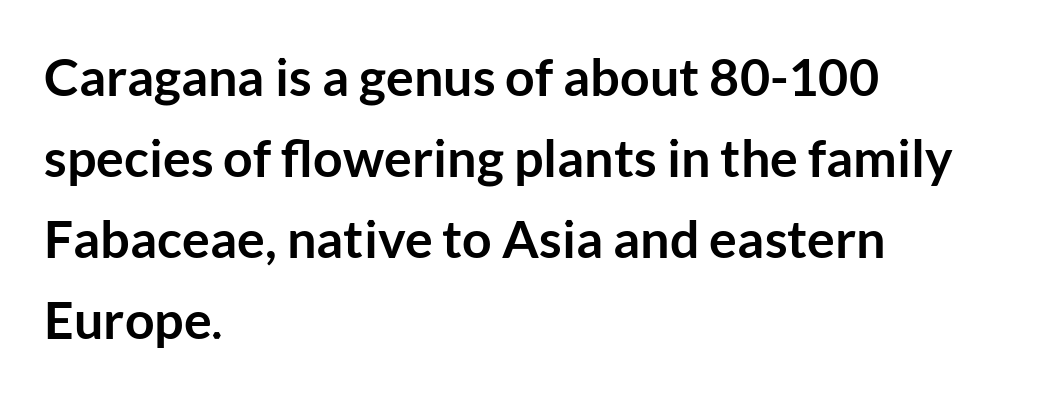
Q: Is the text bold? A: Yes.
Q: Is the text italic (slanted)? A: No, it is upright.
Q: Is the typeface a serif or a sans-serif typeface? A: Sans-serif.
Q: Is the text underlined? A: No.
Q: How is the paragraph aligned? A: Left-aligned.
Q: Is the spacing between letters normal or unusually wide? A: Normal.
Q: Is the spacing between lines tight, normal or loose? A: Normal.
Q: Width (condensed, normal, or wide)? A: Normal.
Q: Stroke contrast? A: Low.
Q: x-height? A: Medium.
Q: Monospaced? A: No.
